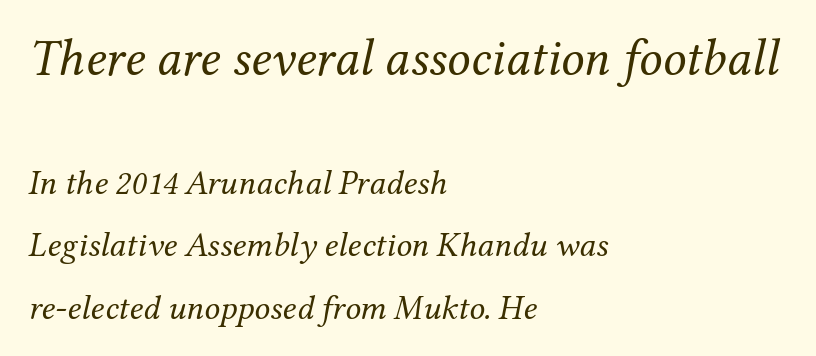
Q: Is the text bold? A: No.
Q: Is the text italic (slanted)? A: Yes, it leans right by about 12 degrees.
Q: Is the typeface a serif or a sans-serif typeface? A: Serif.
Q: Is the text underlined? A: No.
Q: How is the paragraph aligned? A: Left-aligned.
Q: Is the spacing between letters normal or unusually wide? A: Normal.
Q: Which block of text is set in a larger size, the first (top) or the second (bottom)? A: The first (top) one.
Q: Width (condensed, normal, or wide)? A: Normal.
Q: Stroke contrast? A: Medium.
Q: x-height? A: Medium.
Q: Monospaced? A: No.
